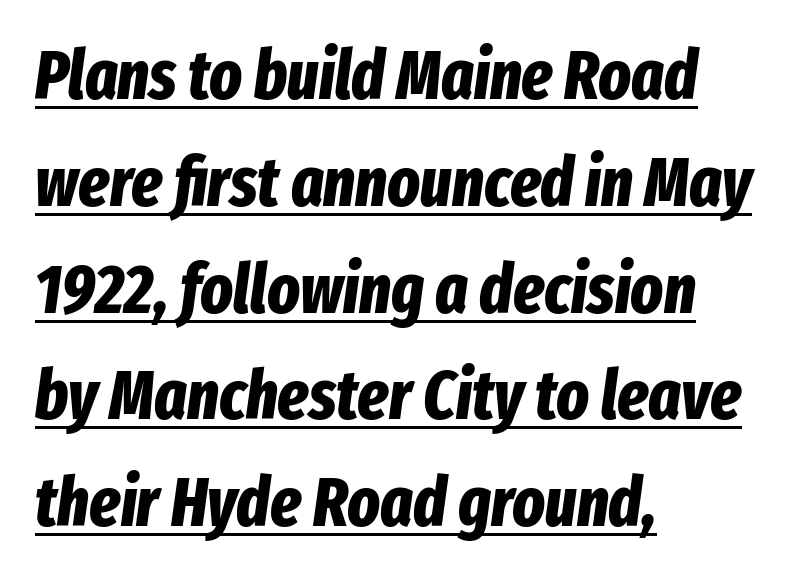
{"italic": "yes", "lean": "right", "slant_degrees": 8, "bold": "yes", "weight": "bold", "width": "condensed", "stroke_contrast": "low", "x_height": "medium", "monospaced": "no", "underline": "yes", "align": "left", "line_spacing": "normal", "line_spacing_ratio": 1.57, "letter_spacing": "normal", "letter_spacing_em": 0.0, "glyph_px": 68}
